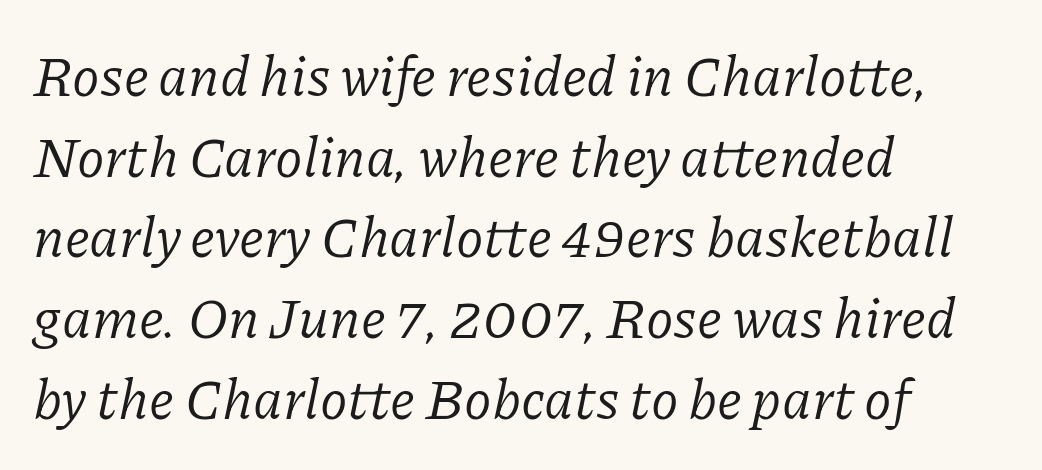
The image shows 56 px regular-weight serif type, italic (leaning right); set left-aligned, normal line spacing (1.44x), normal letter spacing, not underlined; low stroke contrast and a medium x-height.
